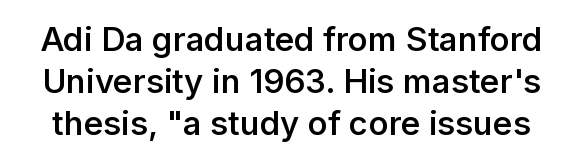
{"serif": "no", "italic": "no", "bold": "semi", "weight": "semibold", "width": "normal", "stroke_contrast": "low", "x_height": "medium", "monospaced": "no", "underline": "no", "line_spacing": "normal", "line_spacing_ratio": 1.27, "letter_spacing": "normal", "letter_spacing_em": 0.0, "glyph_px": 33}
